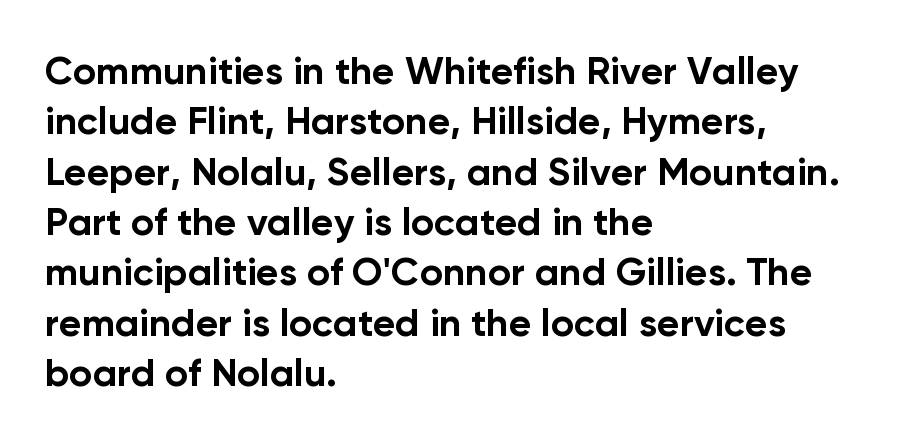
The words here are not underlined. In terms of leading, this rendering sits right in the middle. Nope, no serifs anywhere on these letters. The line texture is even and compact thanks to regular tracking. Typesetter's note: full bold, strokes at maximum text heaviness.
